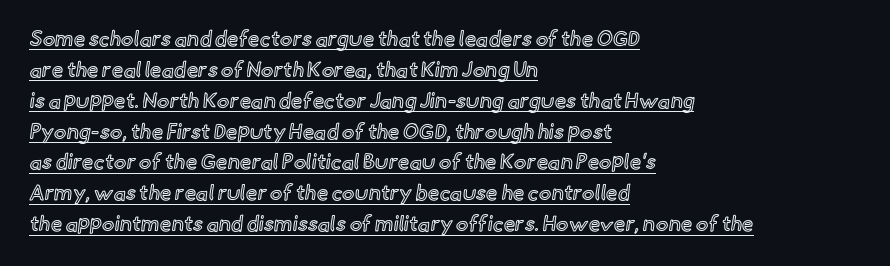
The image shows 21 px text type; set left-aligned, normal line spacing (1.47x), normal letter spacing, underlined.
